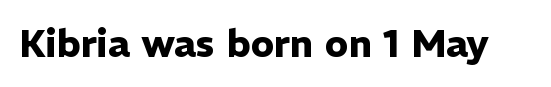
Q: Is the text bold? A: Yes.
Q: Is the text italic (slanted)? A: No, it is upright.
Q: Is the typeface a serif or a sans-serif typeface? A: Sans-serif.
Q: Is the text underlined? A: No.
Q: Is the spacing between letters normal or unusually wide? A: Normal.
Q: Width (condensed, normal, or wide)? A: Normal.
Q: Stroke contrast? A: Low.
Q: x-height? A: Medium.
Q: Monospaced? A: No.
